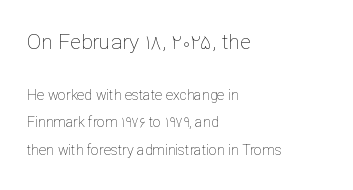
The rag falls on the right side of this text block. Bigger letters appear in the top chunk; the bottom chunk is reduced. This rendering features lettering with no underline. Does the lettering tilt? It doesn't — this is upright.
